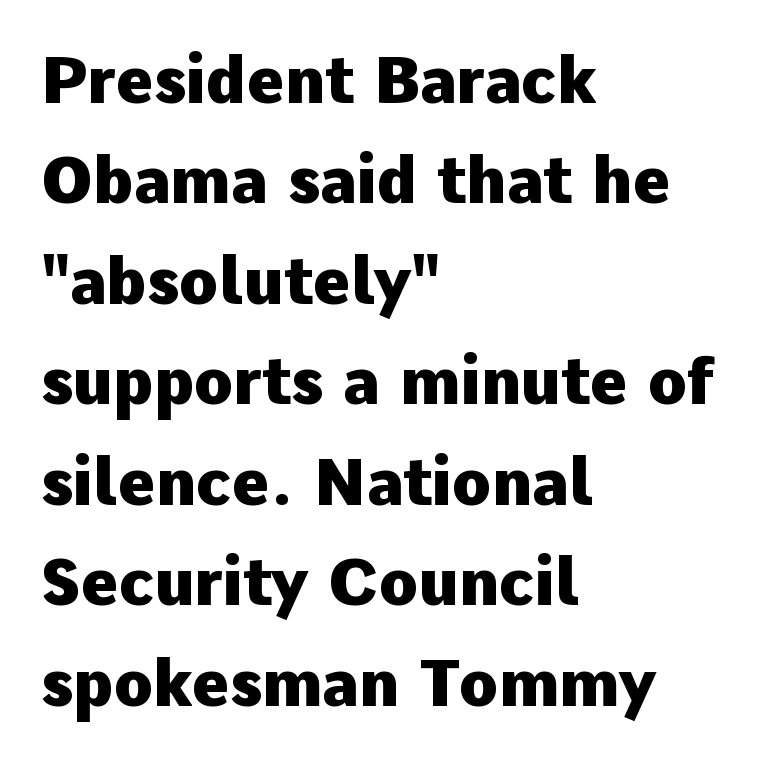
The image shows 64 px heavy sans-serif type, upright; set left-aligned, normal line spacing (1.57x), normal letter spacing, not underlined; low stroke contrast and a medium x-height.
